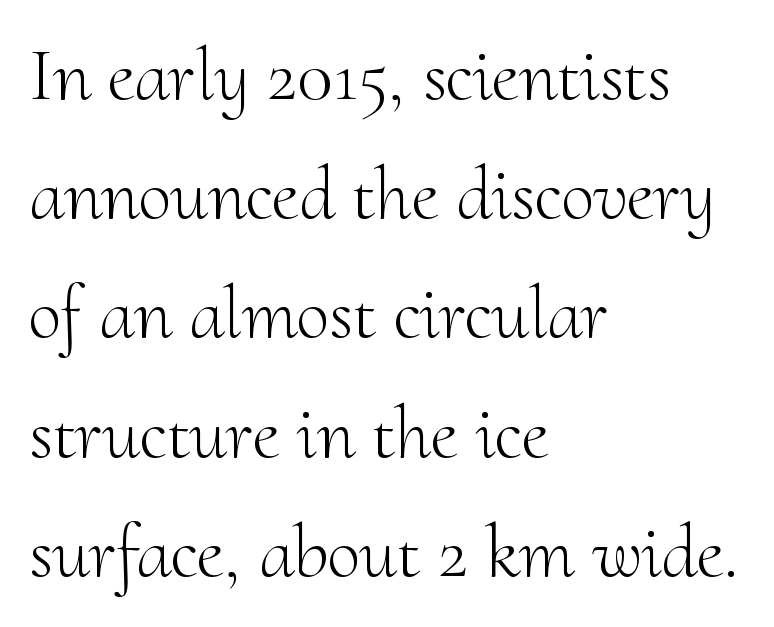
{"serif": "yes", "italic": "no", "bold": "no", "weight": "light", "width": "normal", "stroke_contrast": "medium", "x_height": "small", "monospaced": "no", "underline": "no", "align": "left", "line_spacing": "normal", "line_spacing_ratio": 1.59, "letter_spacing": "normal", "letter_spacing_em": 0.0, "glyph_px": 75}
